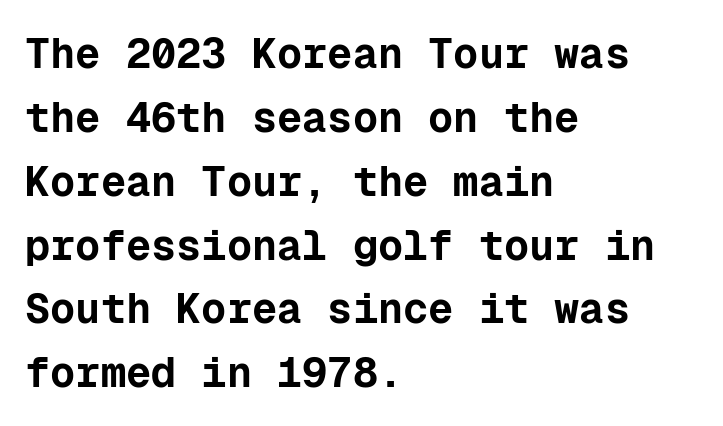
Q: Is the text bold? A: Yes.
Q: Is the text italic (slanted)? A: No, it is upright.
Q: Is the typeface a serif or a sans-serif typeface? A: Sans-serif.
Q: Is the text underlined? A: No.
Q: How is the paragraph aligned? A: Left-aligned.
Q: Is the spacing between letters normal or unusually wide? A: Normal.
Q: Is the spacing between lines tight, normal or loose? A: Normal.
Q: Width (condensed, normal, or wide)? A: Normal.
Q: Stroke contrast? A: Low.
Q: x-height? A: Medium.
Q: Monospaced? A: Yes.
